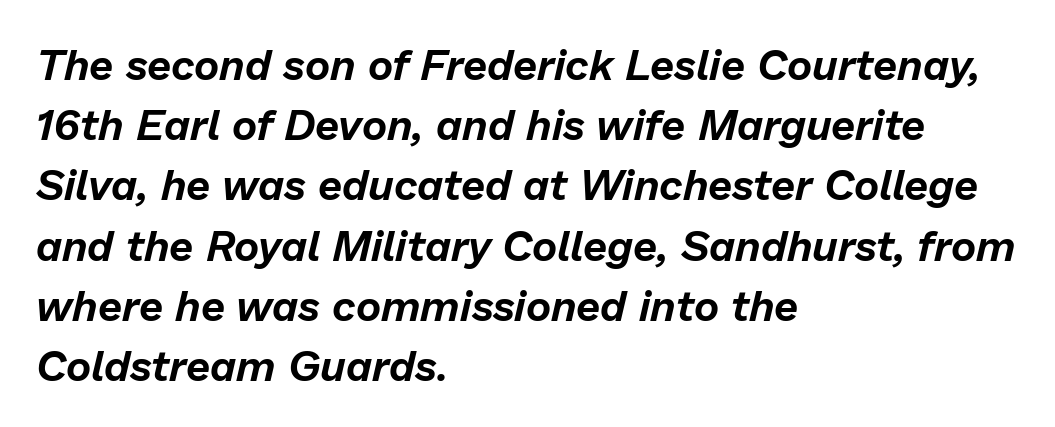
{"italic": "yes", "lean": "right", "slant_degrees": 13, "width": "normal", "stroke_contrast": "low", "x_height": "medium", "monospaced": "no", "underline": "no", "align": "left", "line_spacing": "normal", "line_spacing_ratio": 1.4, "letter_spacing": "normal", "letter_spacing_em": 0.0, "glyph_px": 43}
